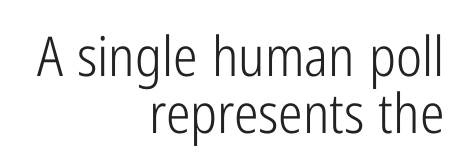
Each row of text sits above clean, open space. The face used here is proportionally spaced, like ordinary book or web type. You could call the tracking neutral — neither tight nor loose. Cramped leading. Every stem runs plumb, perpendicular to the baseline.
